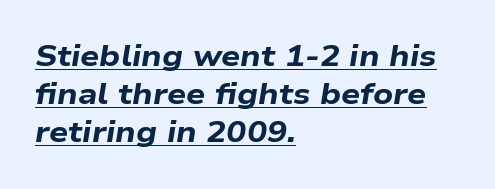
The paragraph has a hard left edge and a soft right edge. The rendering uses natural spacing where letterforms have individual widths. You could call the tracking neutral — neither tight nor loose. Does a line run under the words? Yes, clearly. The axis of the letterforms is tilted away from vertical.
